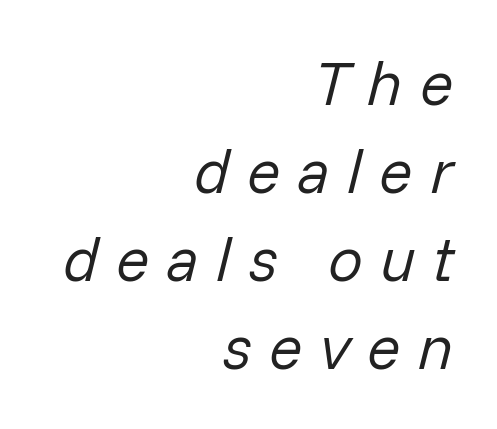
{"italic": "yes", "lean": "right", "slant_degrees": 14, "bold": "no", "weight": "regular", "width": "normal", "stroke_contrast": "low", "x_height": "medium", "monospaced": "no", "underline": "no", "align": "right", "line_spacing": "normal", "line_spacing_ratio": 1.42, "letter_spacing": "wide", "letter_spacing_em": 0.28, "glyph_px": 62}
